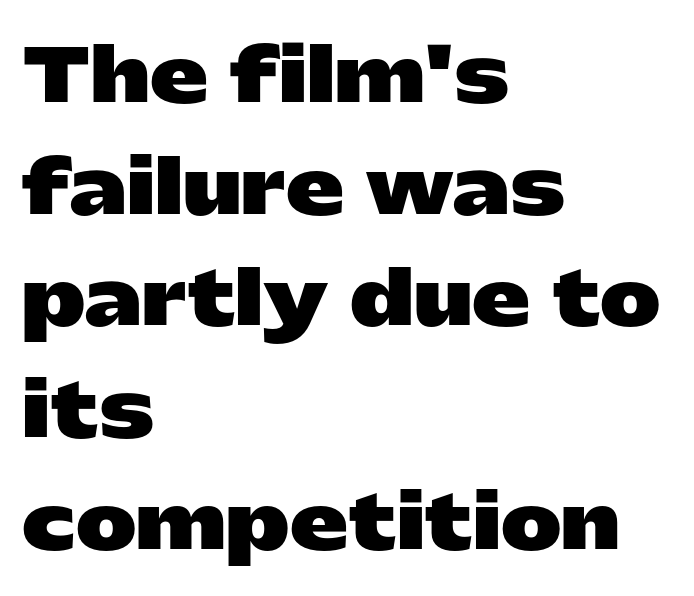
{"serif": "no", "italic": "no", "bold": "yes", "weight": "heavy", "width": "wide", "stroke_contrast": "low", "x_height": "medium", "monospaced": "no", "underline": "no", "align": "left", "line_spacing": "normal", "line_spacing_ratio": 1.53, "letter_spacing": "normal", "letter_spacing_em": 0.0, "glyph_px": 73}
